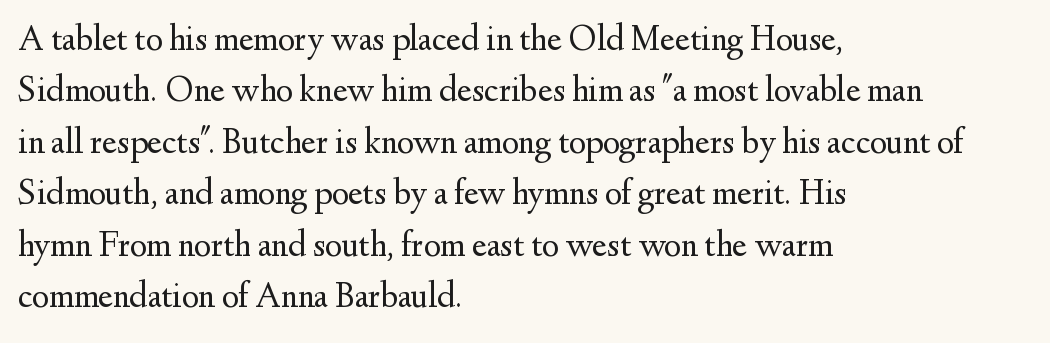
In terms of posture, this sample is upright. Think of a printed novel: that variable character pitch is what you see here. Decoration check: the copy has no underline. Line beginnings align vertically; line endings do not.
